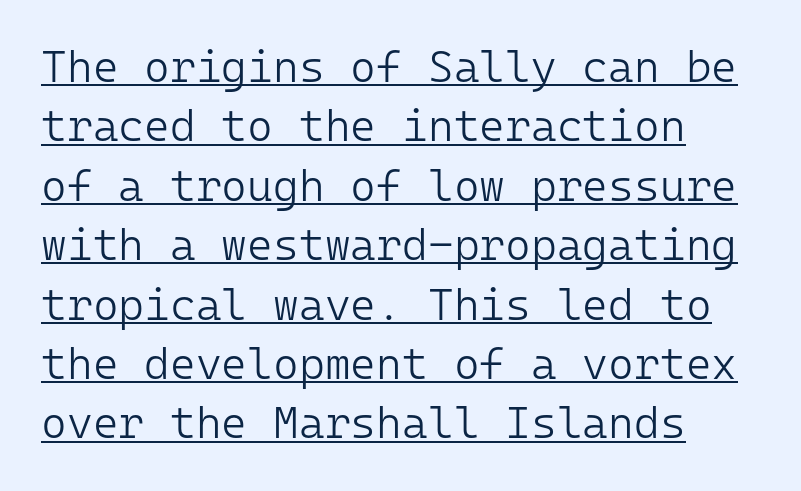
The image shows 44 px light sans-serif type, upright, monospaced; set left-aligned, normal line spacing (1.35x), normal letter spacing, underlined; low stroke contrast and a medium x-height.
